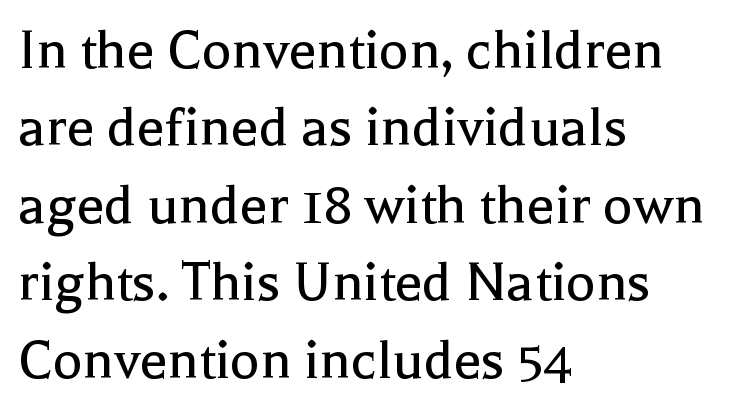
{"serif": "yes", "italic": "no", "bold": "no", "weight": "regular", "width": "normal", "x_height": "medium", "monospaced": "no", "underline": "no", "align": "left", "line_spacing": "normal", "line_spacing_ratio": 1.25, "letter_spacing": "normal", "letter_spacing_em": 0.0, "glyph_px": 62}
